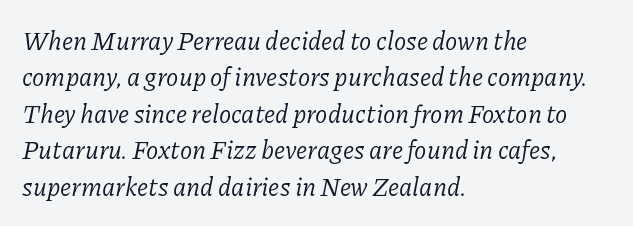
{"italic": "yes", "lean": "right", "slant_degrees": 11, "bold": "no", "underline": "no", "align": "left", "line_spacing": "normal", "line_spacing_ratio": 1.46, "letter_spacing": "normal", "letter_spacing_em": 0.0, "glyph_px": 25}
